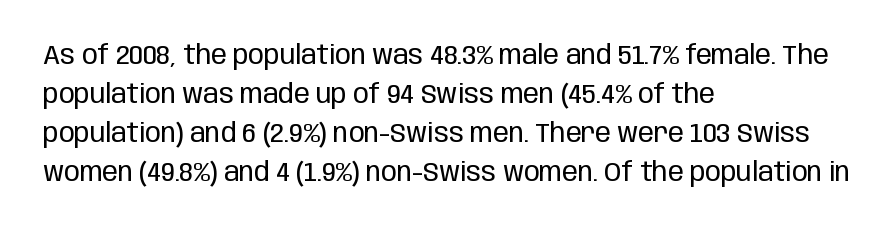
{"italic": "no", "bold": "no", "underline": "no", "align": "left", "line_spacing": "normal", "line_spacing_ratio": 1.5, "letter_spacing": "normal", "letter_spacing_em": 0.0, "glyph_px": 26}
